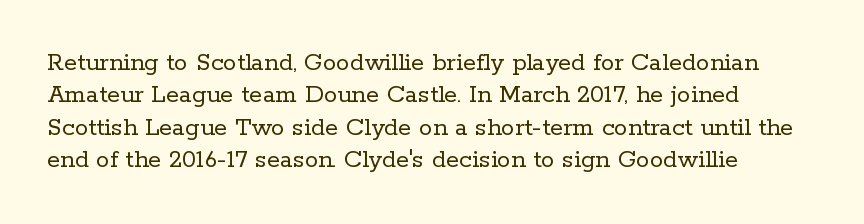
{"italic": "no", "bold": "no", "underline": "no", "align": "left", "line_spacing_ratio": 1.2, "letter_spacing": "normal", "letter_spacing_em": 0.0, "glyph_px": 27}
